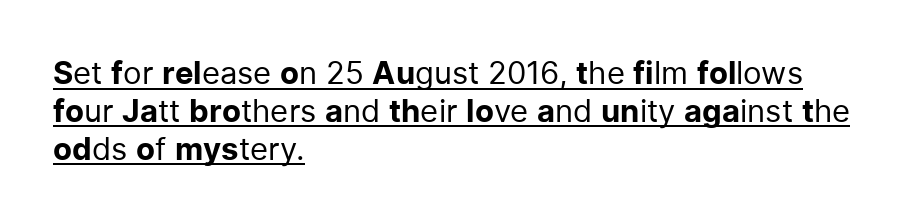
These lines are composed in type without serifs. Weight: in the light-to-regular range. Observe the ordinary spacing: letters are neighbours, not strangers. Does the copy run flush right? No — it runs flush left. You can tell it's not italic because the verticals are truly vertical. Glance below the letters and you will spot a drawn line.
